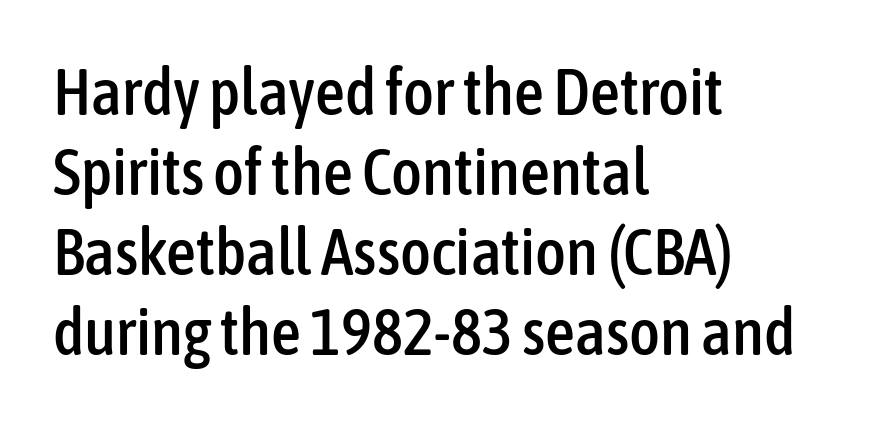
Rendered with straight, roman letterforms. Is this a sans? Yes — the strokes have no serifs. The string is rendered with underlining switched off. Nothing unusual about the tracking: characters are spaced as the font intends. One-word summary of the alignment: left.
